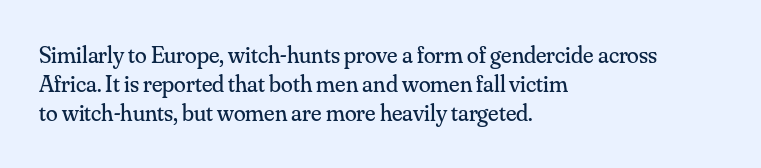
{"italic": "no", "bold": "no", "underline": "no", "align": "left", "line_spacing_ratio": 1.21, "letter_spacing": "normal", "letter_spacing_em": 0.0, "glyph_px": 24}
